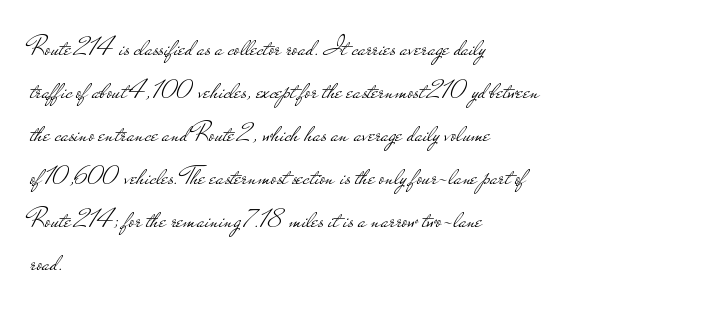
{"bold": "no", "underline": "no", "align": "left", "line_spacing": "normal", "line_spacing_ratio": 1.59, "letter_spacing": "normal", "letter_spacing_em": 0.0, "glyph_px": 27}
